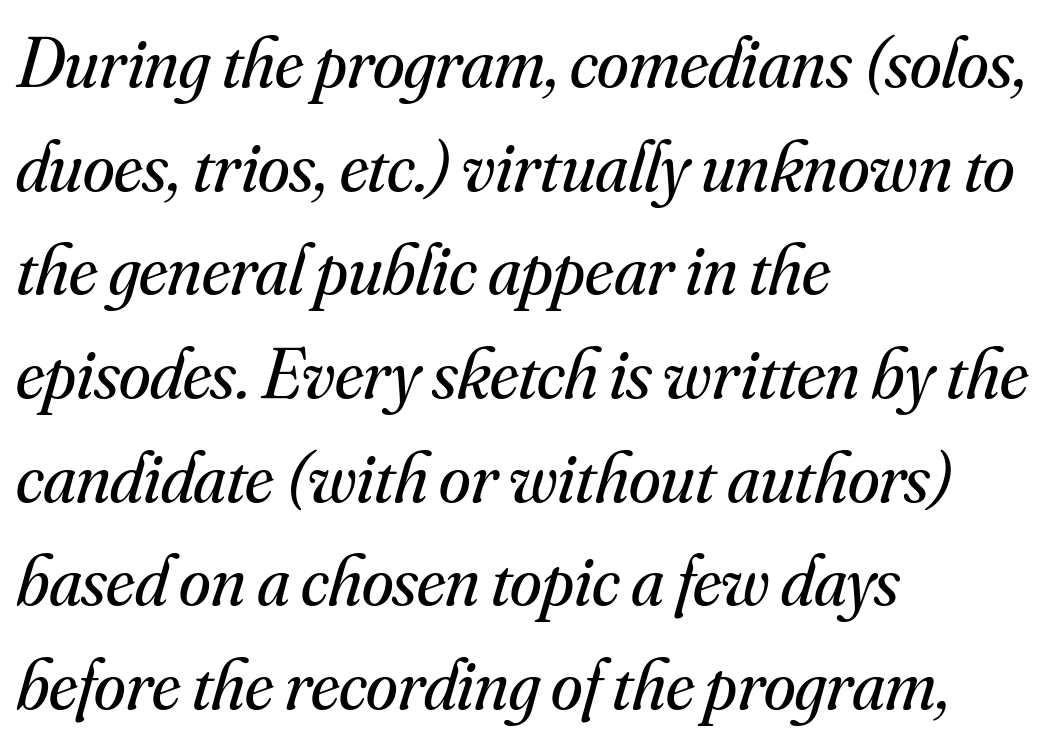
Q: Is the text bold? A: No.
Q: Is the text italic (slanted)? A: Yes, it leans right by about 16 degrees.
Q: Is the typeface a serif or a sans-serif typeface? A: Serif.
Q: Is the text underlined? A: No.
Q: How is the paragraph aligned? A: Left-aligned.
Q: Is the spacing between letters normal or unusually wide? A: Normal.
Q: Is the spacing between lines tight, normal or loose? A: Normal.
Q: Width (condensed, normal, or wide)? A: Normal.
Q: Stroke contrast? A: Medium.
Q: x-height? A: Small.
Q: Monospaced? A: No.
